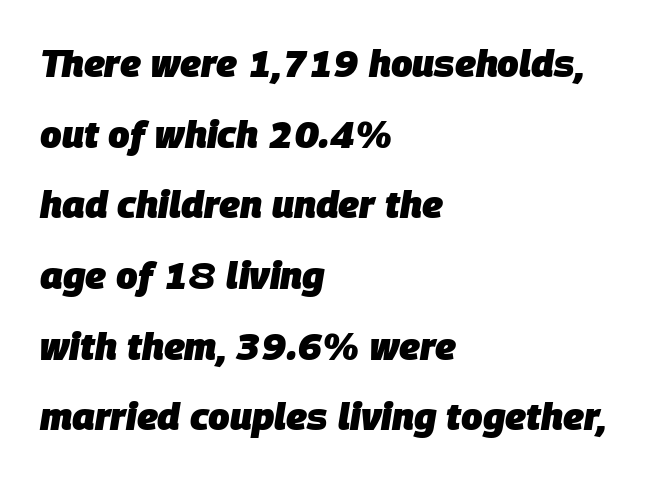
{"italic": "yes", "lean": "right", "slant_degrees": 9, "bold": "yes", "weight": "heavy", "width": "normal", "stroke_contrast": "low", "x_height": "large", "monospaced": "no", "underline": "no", "align": "left", "line_spacing_ratio": 1.86, "letter_spacing": "normal", "letter_spacing_em": 0.0, "glyph_px": 38}
